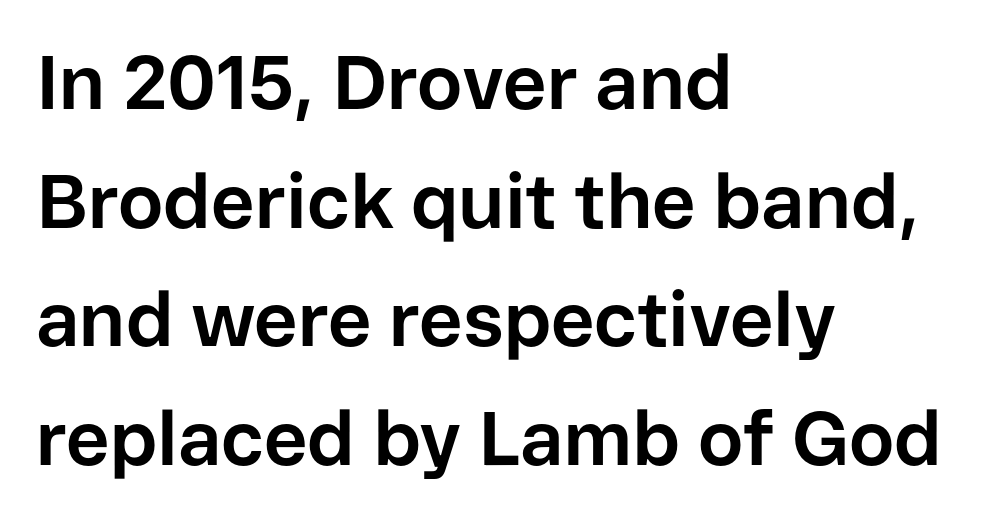
Q: Is the text bold? A: Yes.
Q: Is the text italic (slanted)? A: No, it is upright.
Q: Is the typeface a serif or a sans-serif typeface? A: Sans-serif.
Q: Is the text underlined? A: No.
Q: How is the paragraph aligned? A: Left-aligned.
Q: Is the spacing between letters normal or unusually wide? A: Normal.
Q: Is the spacing between lines tight, normal or loose? A: Normal.
Q: Width (condensed, normal, or wide)? A: Normal.
Q: Stroke contrast? A: Low.
Q: x-height? A: Medium.
Q: Monospaced? A: No.
